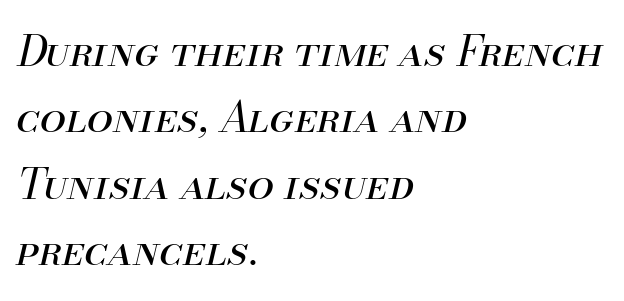
The image shows 42 px regular-weight type, italic (leaning right); set left-aligned, normal line spacing (1.58x), normal letter spacing, not underlined; medium stroke contrast and a small x-height.
